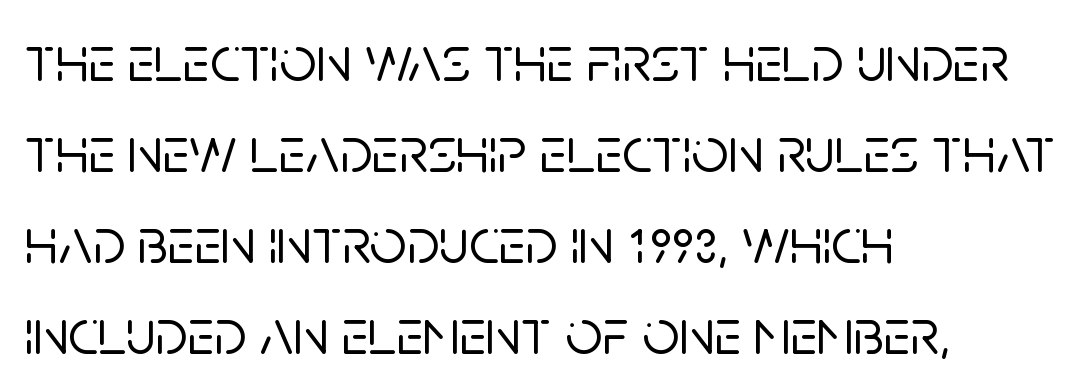
This is sans-serif lettering, the kind often seen on screens and signage. Think of a printed novel: that variable character pitch is what you see here. The typography opts for an upright posture over an oblique one. Rule under the text: the space is simply empty.
